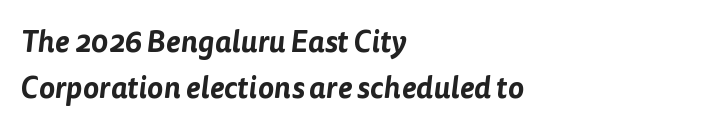
Q: Is the typeface a serif or a sans-serif typeface? A: Sans-serif.
Q: Is the text underlined? A: No.
Q: How is the paragraph aligned? A: Left-aligned.
Q: Is the spacing between letters normal or unusually wide? A: Normal.
Q: Is the spacing between lines tight, normal or loose? A: Normal.
Q: Width (condensed, normal, or wide)? A: Normal.
Q: Stroke contrast? A: Low.
Q: x-height? A: Medium.
Q: Monospaced? A: No.
